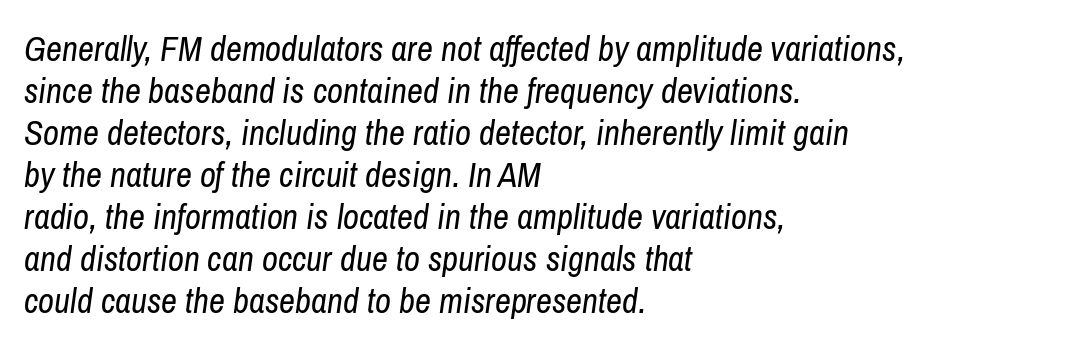
The image shows 35 px regular-weight, condensed type, italic (leaning right); set left-aligned, line spacing 1.2x, normal letter spacing, not underlined; low stroke contrast and a medium x-height.
